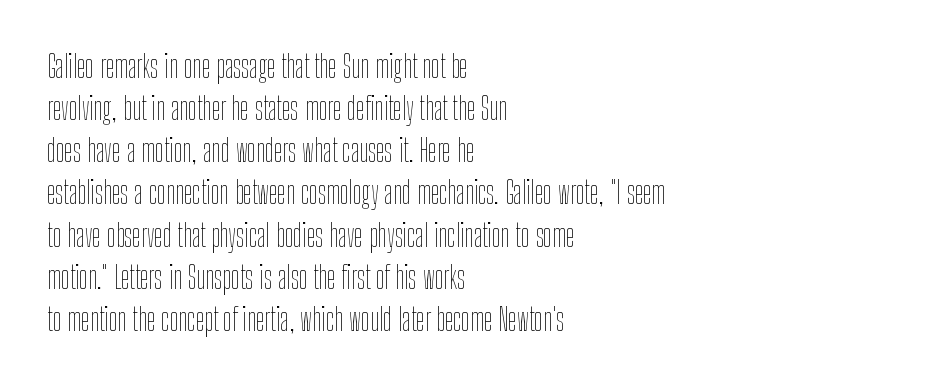
{"italic": "no", "bold": "no", "weight": "thin", "width": "condensed", "stroke_contrast": "low", "x_height": "medium", "monospaced": "no", "underline": "no", "align": "left", "line_spacing": "normal", "line_spacing_ratio": 1.36, "letter_spacing": "normal", "letter_spacing_em": 0.0, "glyph_px": 31}
